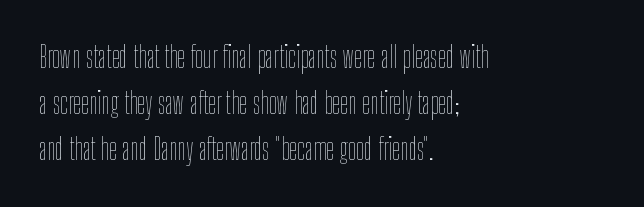
{"italic": "no", "bold": "no", "weight": "thin", "width": "condensed", "stroke_contrast": "low", "x_height": "medium", "monospaced": "no", "underline": "no", "align": "left", "line_spacing": "normal", "line_spacing_ratio": 1.59, "letter_spacing": "normal", "letter_spacing_em": 0.0, "glyph_px": 29}
